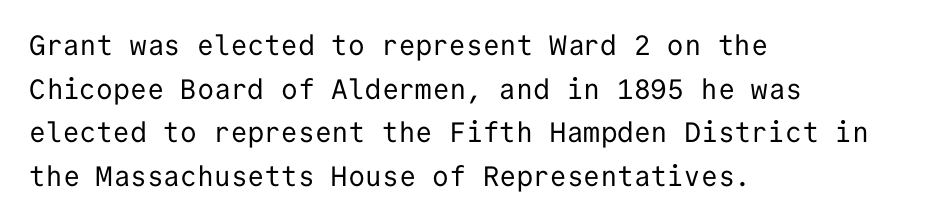
Q: Is the text bold? A: No.
Q: Is the text italic (slanted)? A: No, it is upright.
Q: Is the typeface a serif or a sans-serif typeface? A: Sans-serif.
Q: Is the text underlined? A: No.
Q: How is the paragraph aligned? A: Left-aligned.
Q: Is the spacing between letters normal or unusually wide? A: Normal.
Q: Is the spacing between lines tight, normal or loose? A: Normal.
Q: Width (condensed, normal, or wide)? A: Normal.
Q: Stroke contrast? A: Low.
Q: x-height? A: Medium.
Q: Monospaced? A: Yes.
